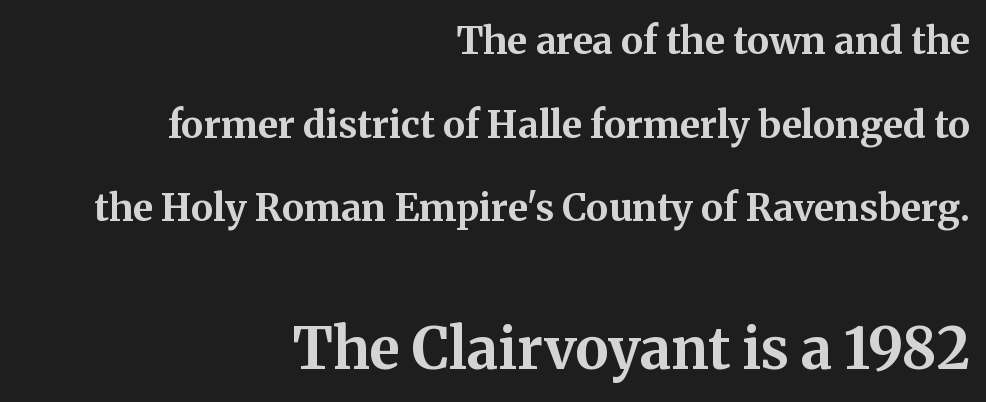
The image shows 57 px bold serif type, upright; set right-aligned, loose line spacing (2.2x), normal letter spacing, not underlined; the second (bottom) block is 1.5x larger; medium stroke contrast and a medium x-height.
